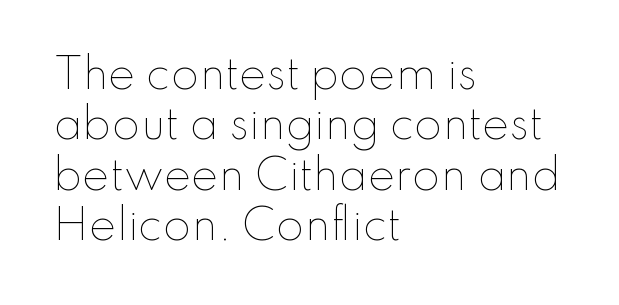
The paragraph has a hard left edge and a soft right edge. The cut favours lightness, reaching ordinary text weight at its darkest. The space beneath each line is pristine and unruled. You could not count columns in this text — the font is proportionally spaced. The letterforms sit shoulder to shoulder at normal distance.
